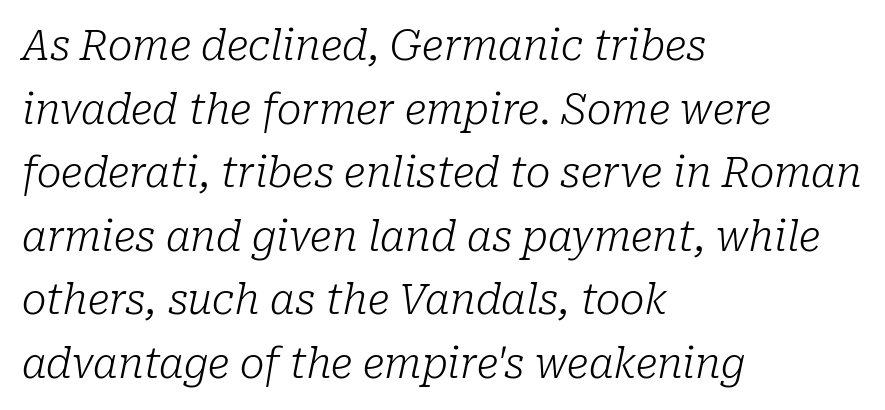
Q: Is the text bold? A: No.
Q: Is the text italic (slanted)? A: Yes, it leans right by about 10 degrees.
Q: Is the typeface a serif or a sans-serif typeface? A: Serif.
Q: Is the text underlined? A: No.
Q: How is the paragraph aligned? A: Left-aligned.
Q: Is the spacing between letters normal or unusually wide? A: Normal.
Q: Is the spacing between lines tight, normal or loose? A: Normal.
Q: Width (condensed, normal, or wide)? A: Normal.
Q: Stroke contrast? A: Low.
Q: x-height? A: Medium.
Q: Monospaced? A: No.
